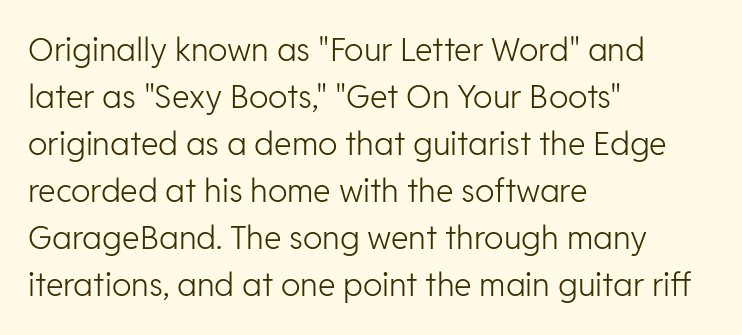
Q: Is the text bold? A: No.
Q: Is the text italic (slanted)? A: No, it is upright.
Q: Is the typeface a serif or a sans-serif typeface? A: Sans-serif.
Q: Is the text underlined? A: No.
Q: How is the paragraph aligned? A: Left-aligned.
Q: Is the spacing between letters normal or unusually wide? A: Normal.
Q: Is the spacing between lines tight, normal or loose? A: Normal.
Q: Width (condensed, normal, or wide)? A: Normal.
Q: Stroke contrast? A: Low.
Q: x-height? A: Medium.
Q: Monospaced? A: No.
